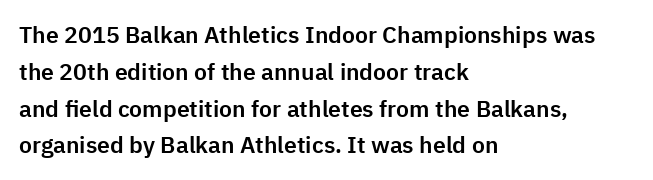
Every character sits straight up, as roman type does. Where is the straight margin? On the left. The rendering uses a moderate line-height, typical for paragraphs. Just letters on the line, the space beneath them empty. Compared with typical body copy, the letter spacing here is the same.
